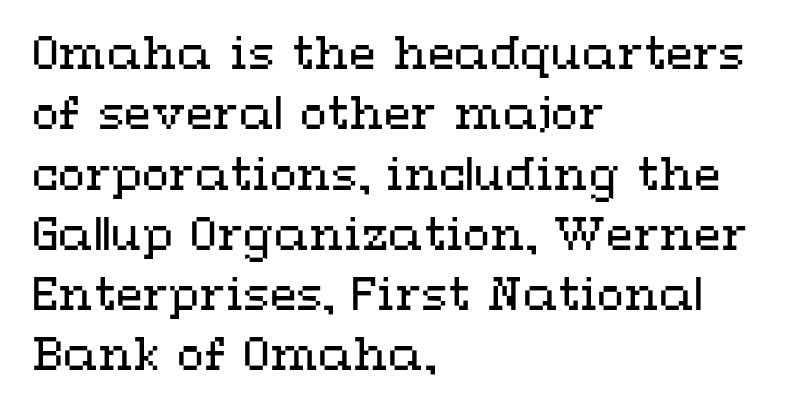
Q: Is the text bold? A: No.
Q: Is the text italic (slanted)? A: No, it is upright.
Q: Is the text underlined? A: No.
Q: How is the paragraph aligned? A: Left-aligned.
Q: Is the spacing between letters normal or unusually wide? A: Normal.
Q: Is the spacing between lines tight, normal or loose? A: Normal.
Q: Width (condensed, normal, or wide)? A: Wide.
Q: Stroke contrast? A: Medium.
Q: x-height? A: Medium.
Q: Monospaced? A: No.
